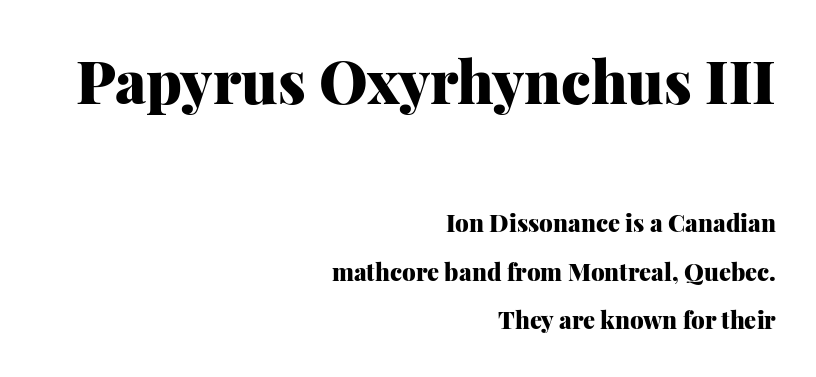
The image shows 59 px heavy serif type, upright; set right-aligned, loose line spacing (2.02x), normal letter spacing, not underlined; the first (top) block is 2.46x larger; medium stroke contrast and a medium x-height.
